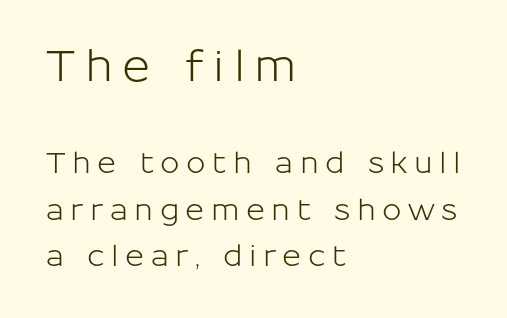
Each letter's strokes conclude bluntly, with no projecting serifs. Every stem runs plumb, perpendicular to the baseline. Top chunk: large. Bottom chunk: small. Note the varied advance widths — an 'i' is clearly narrower than an 'm'. Compared with typical body copy, the letter spacing here is much looser. A clean baseline with only descenders dipping below it.
